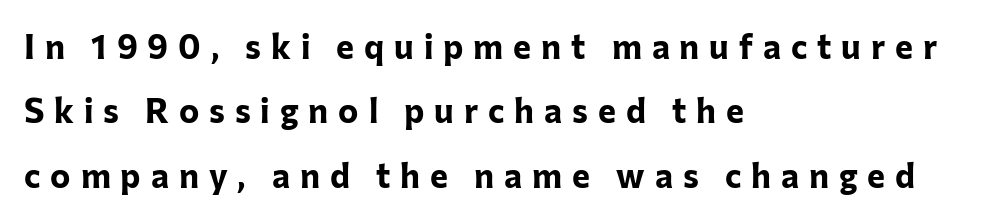
Q: Is the text bold? A: Yes.
Q: Is the text italic (slanted)? A: No, it is upright.
Q: Is the typeface a serif or a sans-serif typeface? A: Sans-serif.
Q: Is the text underlined? A: No.
Q: How is the paragraph aligned? A: Left-aligned.
Q: Is the spacing between letters normal or unusually wide? A: Unusually wide.
Q: Width (condensed, normal, or wide)? A: Normal.
Q: Stroke contrast? A: Low.
Q: x-height? A: Medium.
Q: Monospaced? A: No.
